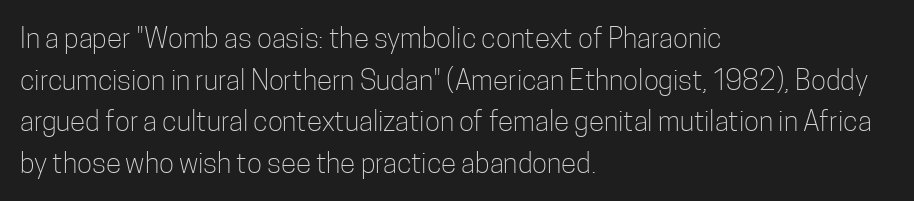
{"serif": "no", "italic": "no", "bold": "no", "weight": "light", "width": "condensed", "stroke_contrast": "low", "x_height": "medium", "monospaced": "no", "underline": "no", "align": "left", "line_spacing": "normal", "line_spacing_ratio": 1.49, "letter_spacing": "normal", "letter_spacing_em": 0.0, "glyph_px": 28}
